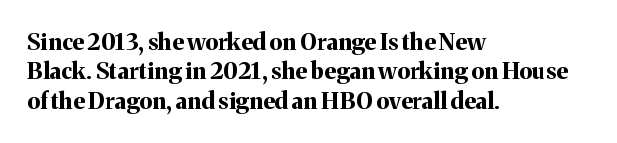
Q: Is the text bold? A: Yes.
Q: Is the text italic (slanted)? A: No, it is upright.
Q: Is the text underlined? A: No.
Q: How is the paragraph aligned? A: Left-aligned.
Q: Is the spacing between letters normal or unusually wide? A: Normal.
Q: Is the spacing between lines tight, normal or loose? A: Normal.
